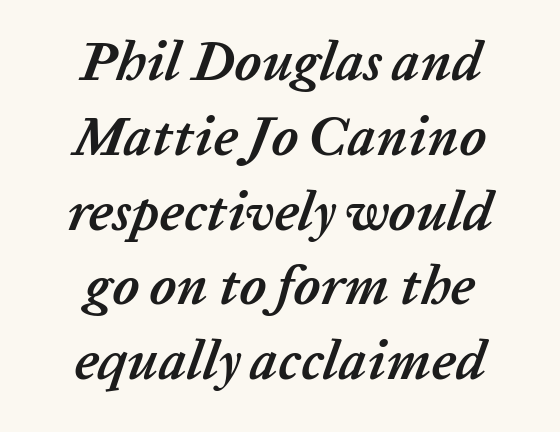
A dark, heavy texture on the line: the type is bold. Between one letter and the next there's only the usual sliver of space. This rendering uses center alignment, leaving both contours irregular but symmetric. Honestly, there is no underline to notice here at all. Quick note: interline space is typical.
